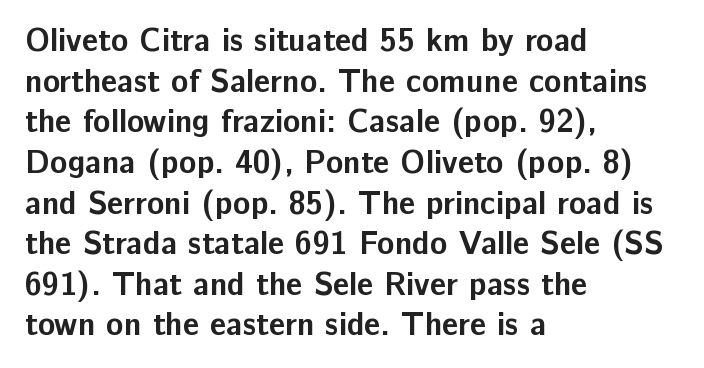
{"serif": "no", "italic": "no", "bold": "yes", "weight": "bold", "width": "normal", "stroke_contrast": "low", "x_height": "medium", "monospaced": "no", "underline": "no", "align": "left", "line_spacing": "normal", "line_spacing_ratio": 1.27, "letter_spacing": "normal", "letter_spacing_em": 0.0, "glyph_px": 32}
